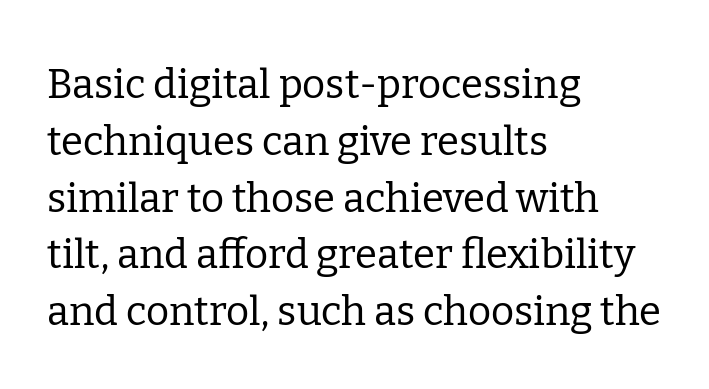
{"serif": "yes", "italic": "no", "bold": "no", "weight": "regular", "width": "normal", "stroke_contrast": "low", "x_height": "medium", "monospaced": "no", "underline": "no", "align": "left", "line_spacing": "normal", "line_spacing_ratio": 1.42, "letter_spacing": "normal", "letter_spacing_em": 0.0, "glyph_px": 40}
